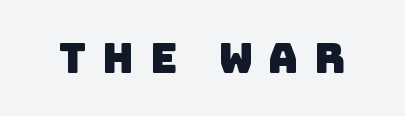
Think of a printed novel: that variable character pitch is what you see here. Tracking value appears strongly positive — letters spread wide. Examine the stroke ends and you'll find no serifs. The baseline area is clear.
